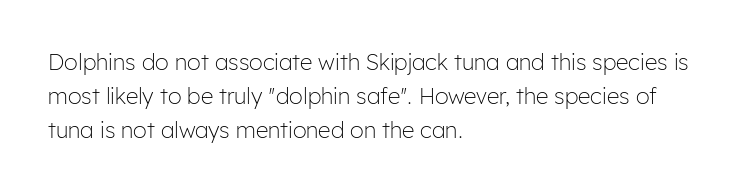
The image shows 22 px text type, upright; set left-aligned, normal line spacing (1.54x), normal letter spacing, not underlined.
